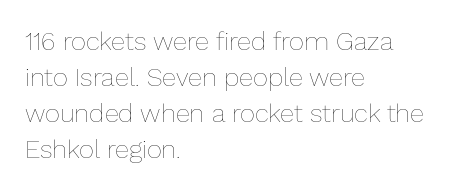
The image shows 26 px text type, upright; set left-aligned, normal line spacing (1.39x), normal letter spacing, not underlined.
